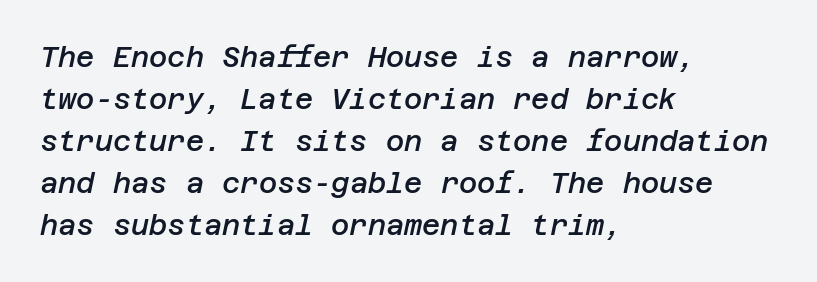
{"italic": "yes", "lean": "right", "slant_degrees": 12, "bold": "semi", "weight": "semibold", "width": "normal", "stroke_contrast": "low", "x_height": "large", "underline": "no", "align": "left", "line_spacing": "normal", "line_spacing_ratio": 1.5, "letter_spacing": "normal", "letter_spacing_em": 0.0, "glyph_px": 28}
